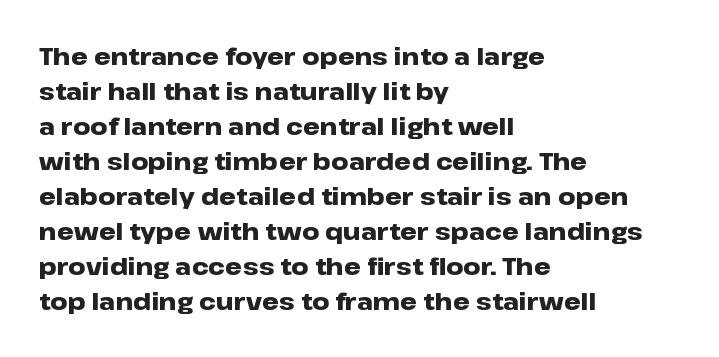
{"italic": "no", "bold": "yes", "underline": "no", "align": "left", "line_spacing": "normal", "line_spacing_ratio": 1.46, "letter_spacing": "normal", "letter_spacing_em": 0.0, "glyph_px": 24}
